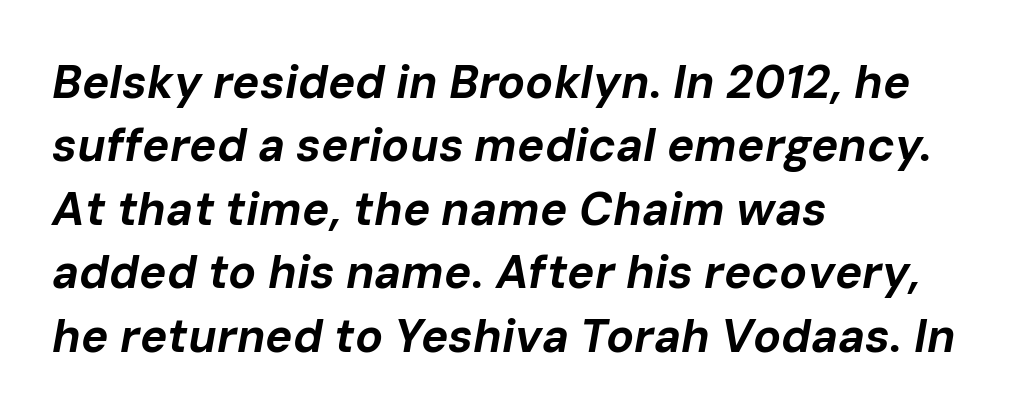
{"italic": "yes", "lean": "right", "slant_degrees": 10, "bold": "yes", "weight": "bold", "width": "normal", "stroke_contrast": "low", "x_height": "medium", "monospaced": "no", "underline": "no", "align": "left", "line_spacing": "normal", "line_spacing_ratio": 1.38, "letter_spacing": "normal", "letter_spacing_em": 0.0, "glyph_px": 46}
